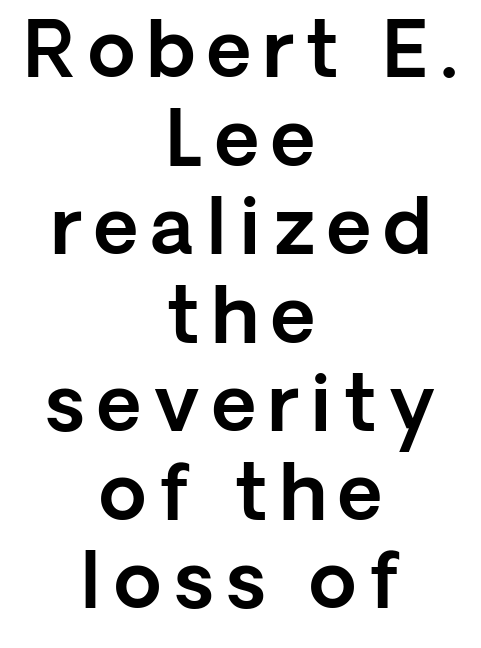
{"serif": "no", "italic": "no", "width": "normal", "x_height": "medium", "monospaced": "no", "underline": "no", "align": "center", "line_spacing": "tight", "line_spacing_ratio": 1.15, "glyph_px": 77}
